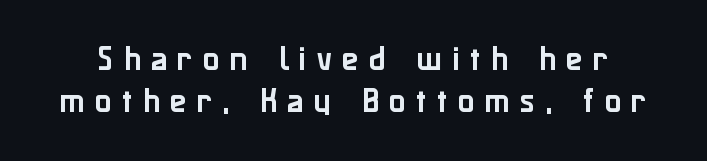
Q: Is the text italic (slanted)? A: No, it is upright.
Q: Is the typeface a serif or a sans-serif typeface? A: Sans-serif.
Q: Is the text underlined? A: No.
Q: Is the spacing between letters normal or unusually wide? A: Unusually wide.
Q: Is the spacing between lines tight, normal or loose? A: Normal.
Q: Width (condensed, normal, or wide)? A: Normal.
Q: Stroke contrast? A: Low.
Q: x-height? A: Medium.
Q: Monospaced? A: No.
